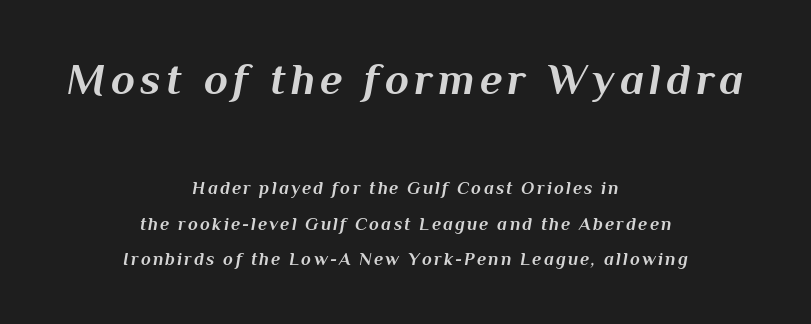
{"italic": "yes", "lean": "right", "slant_degrees": 10, "bold": "yes", "weight": "bold", "width": "normal", "stroke_contrast": "medium", "x_height": "medium", "monospaced": "no", "underline": "no", "align": "center", "line_spacing": "loose", "line_spacing_ratio": 1.99, "larger_block": "first", "size_ratio": 2.44, "glyph_px": 44}
